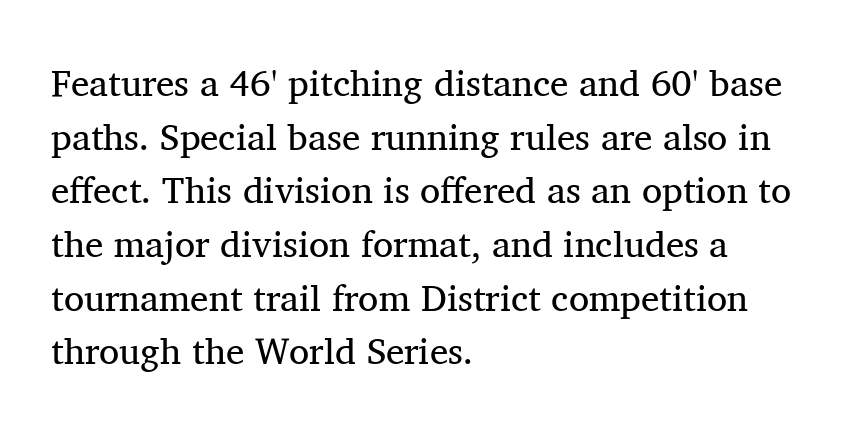
If you drew a line through each stem, it would be perfectly vertical. To sum up the face: it has serifs. Left-aligned paragraph, ragged on the right. These glyphs show unthickened strokes, regular width or finer. These lines are rendered in a variable-pitch font.
